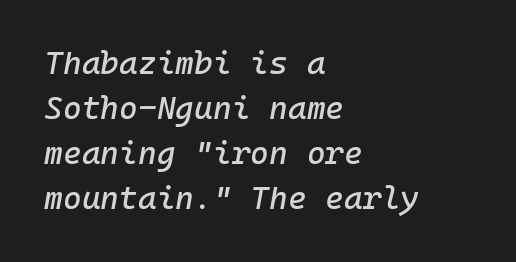
Q: Is the text italic (slanted)? A: Yes, it leans right by about 10 degrees.
Q: Is the text underlined? A: No.
Q: How is the paragraph aligned? A: Left-aligned.
Q: Is the spacing between letters normal or unusually wide? A: Normal.
Q: Is the spacing between lines tight, normal or loose? A: Normal.
Q: Width (condensed, normal, or wide)? A: Normal.
Q: Stroke contrast? A: Low.
Q: x-height? A: Medium.
Q: Monospaced? A: Yes.
